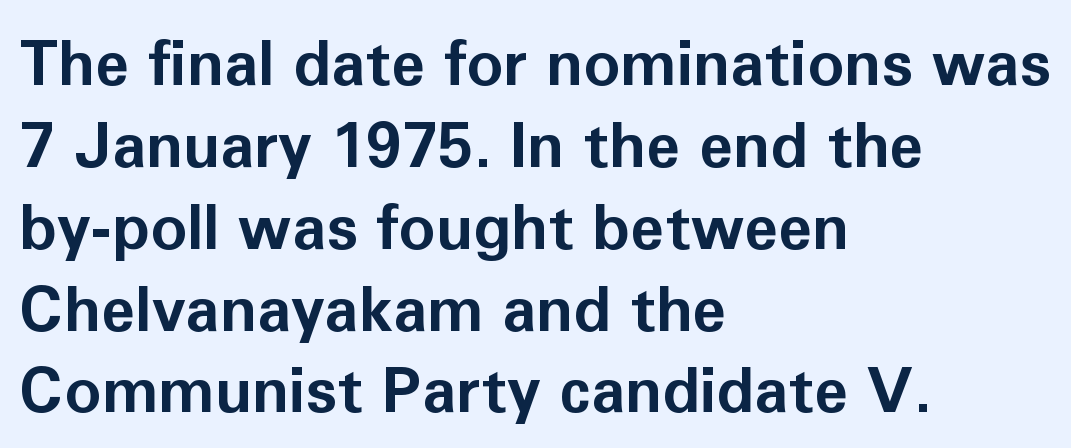
Q: Is the text bold? A: Yes.
Q: Is the text italic (slanted)? A: No, it is upright.
Q: Is the typeface a serif or a sans-serif typeface? A: Sans-serif.
Q: Is the text underlined? A: No.
Q: How is the paragraph aligned? A: Left-aligned.
Q: Is the spacing between letters normal or unusually wide? A: Normal.
Q: Is the spacing between lines tight, normal or loose? A: Normal.
Q: Width (condensed, normal, or wide)? A: Normal.
Q: Stroke contrast? A: Low.
Q: x-height? A: Medium.
Q: Monospaced? A: No.
